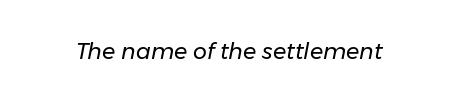
The image shows 22 px text type, italic (leaning right); set normal letter spacing, not underlined.
